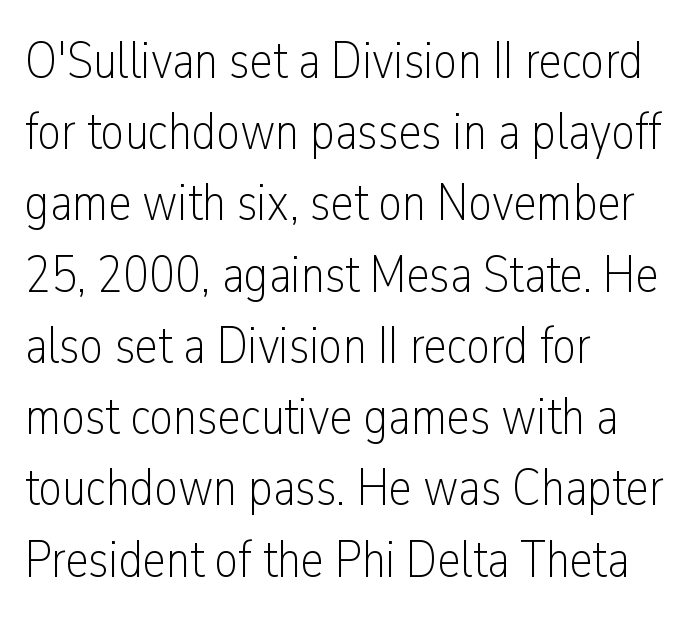
The block of text has a typical density, with ordinary space between rows. Serif or sans? Sans — the stroke terminals are bare. The axis of the letterforms is exactly vertical. Left-aligned paragraph, ragged on the right. Do the characters align in a grid? No, the font is proportional.
